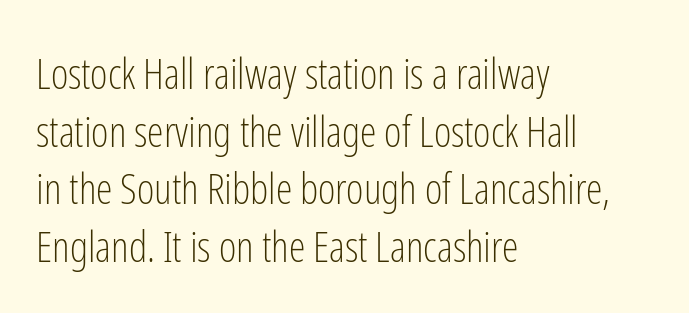
{"serif": "no", "italic": "no", "bold": "no", "weight": "light", "width": "condensed", "stroke_contrast": "low", "x_height": "medium", "monospaced": "no", "underline": "no", "align": "left", "line_spacing": "normal", "line_spacing_ratio": 1.37, "letter_spacing": "normal", "letter_spacing_em": 0.0, "glyph_px": 42}
